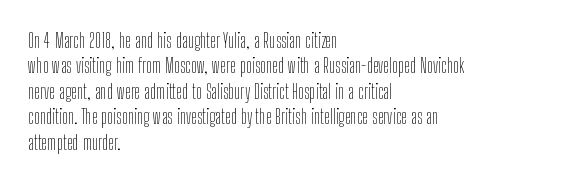
The rows are spaced the way most documents space them. Weight: in the light-to-regular range. Each word holds together tightly as a unit, with standard inter-letter gaps. Nobody drew a line under any word here.
